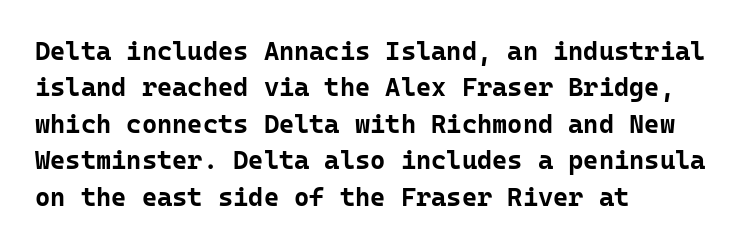
The image shows 26 px bold type, upright; set left-aligned, normal line spacing (1.4x), normal letter spacing, not underlined.
